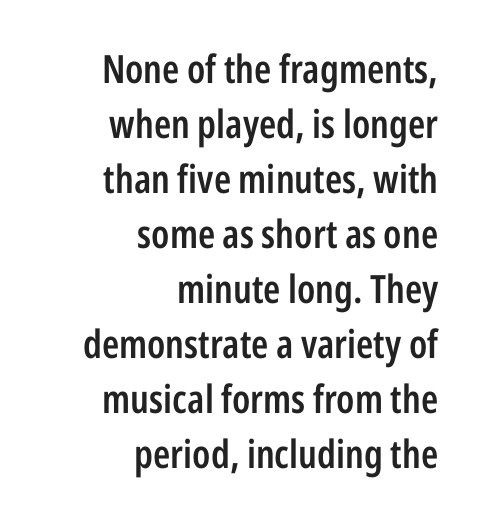
Emphasis by weight is partial: semibold. Every character sits straight up, as roman type does. Reading down the column, the eye jumps a familiar distance to each next line. The type is set solid horizontally, with unmodified tracking. Just letters on the line, the space beneath them empty. The rendering shows plain stroke endings on the letterforms — a sans-serif design.
